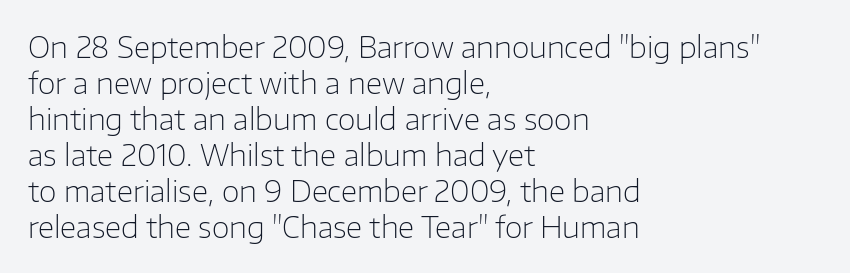
Q: Is the text bold? A: No.
Q: Is the text italic (slanted)? A: No, it is upright.
Q: Is the typeface a serif or a sans-serif typeface? A: Sans-serif.
Q: Is the text underlined? A: No.
Q: How is the paragraph aligned? A: Left-aligned.
Q: Is the spacing between letters normal or unusually wide? A: Normal.
Q: Width (condensed, normal, or wide)? A: Normal.
Q: Stroke contrast? A: Low.
Q: x-height? A: Medium.
Q: Monospaced? A: No.
